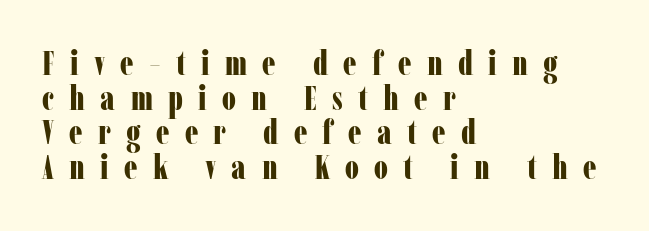
Tracking here is generous; glyphs stand well apart from one another. The lines in this sample share a left origin and differ only in where they stop. The gap between lines stays unmarked. The rendering uses natural spacing where letterforms have individual widths.
